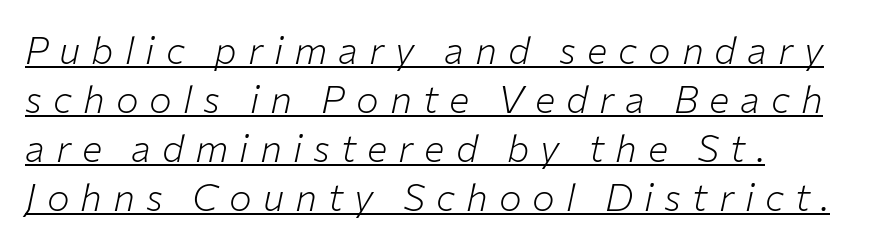
Q: Is the text bold? A: No.
Q: Is the text italic (slanted)? A: Yes, it leans right by about 12 degrees.
Q: Is the text underlined? A: Yes.
Q: How is the paragraph aligned? A: Left-aligned.
Q: Is the spacing between letters normal or unusually wide? A: Unusually wide.
Q: Is the spacing between lines tight, normal or loose? A: Normal.
Q: Width (condensed, normal, or wide)? A: Normal.
Q: Stroke contrast? A: Low.
Q: x-height? A: Medium.
Q: Monospaced? A: No.
